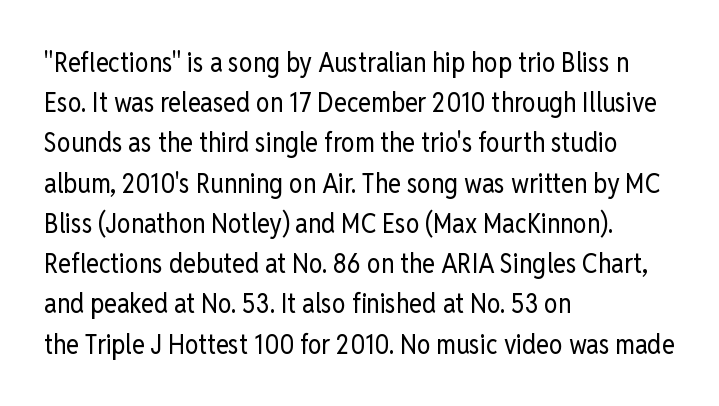
The image shows 27 px text type, upright; set left-aligned, normal line spacing (1.49x), normal letter spacing, not underlined.
